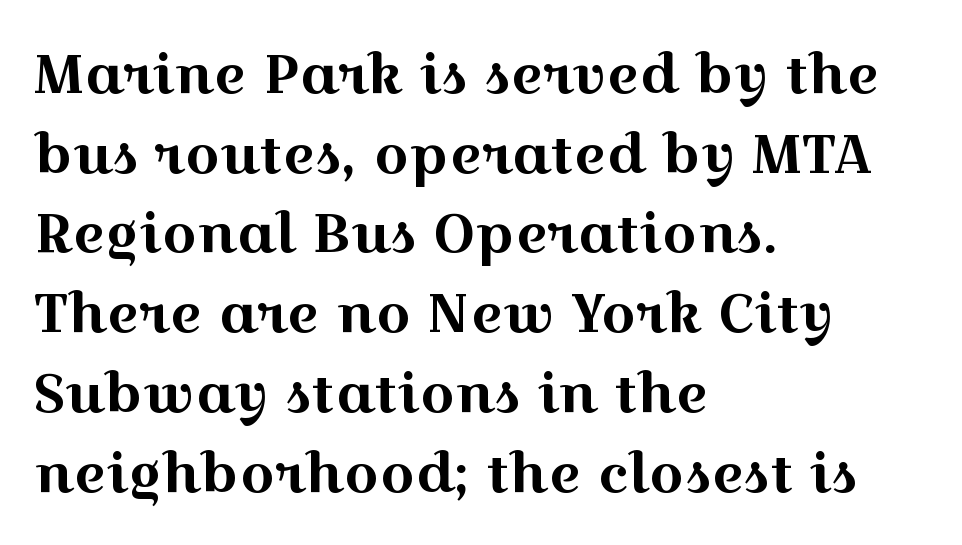
Is this a fixed-width face? No — the glyphs have proportional, varying widths. Compared with typical body copy, the letter spacing here is the same. This block has exactly the height ordinary leading produces. Nobody drew a line under any word here. The letters stand upright; this is a roman face. Serifs: yes, visible at the terminals of the letterforms.
